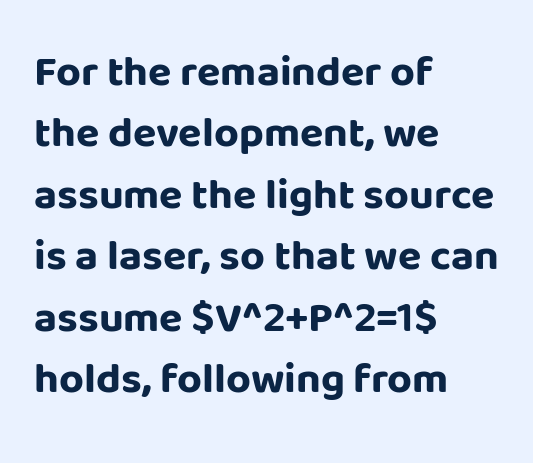
{"serif": "no", "italic": "no", "bold": "yes", "weight": "bold", "width": "normal", "stroke_contrast": "low", "x_height": "large", "monospaced": "no", "underline": "no", "align": "left", "line_spacing": "normal", "line_spacing_ratio": 1.43, "letter_spacing": "normal", "letter_spacing_em": 0.0, "glyph_px": 43}
